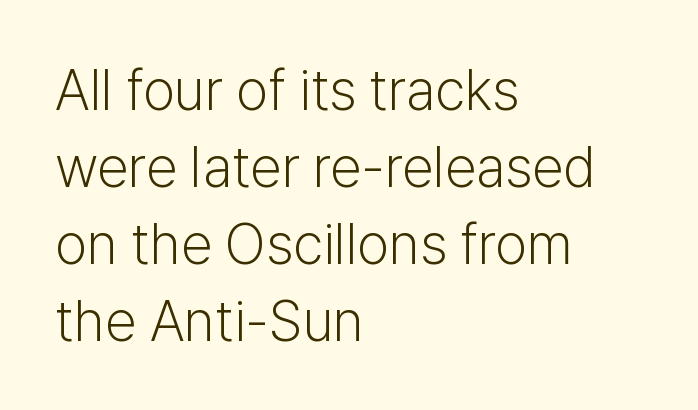
The image shows 57 px light sans-serif type, upright; set left-aligned, normal line spacing (1.35x), normal letter spacing, not underlined; low stroke contrast and a medium x-height.
